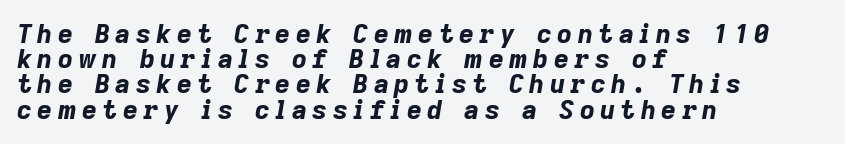
Every character sits at an angle, as italics do. No word sits above an underline. One glance says dense: line gaps are narrower than usual. The passage is arranged the way most books set body copy — flush left. The tracking jumps out immediately: characters are airy and widely separated.
